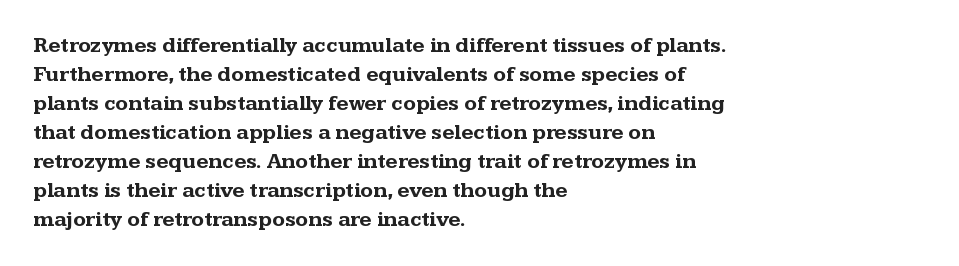
Q: Is the text bold? A: Yes.
Q: Is the text italic (slanted)? A: No, it is upright.
Q: Is the text underlined? A: No.
Q: How is the paragraph aligned? A: Left-aligned.
Q: Is the spacing between letters normal or unusually wide? A: Normal.
Q: Is the spacing between lines tight, normal or loose? A: Normal.
